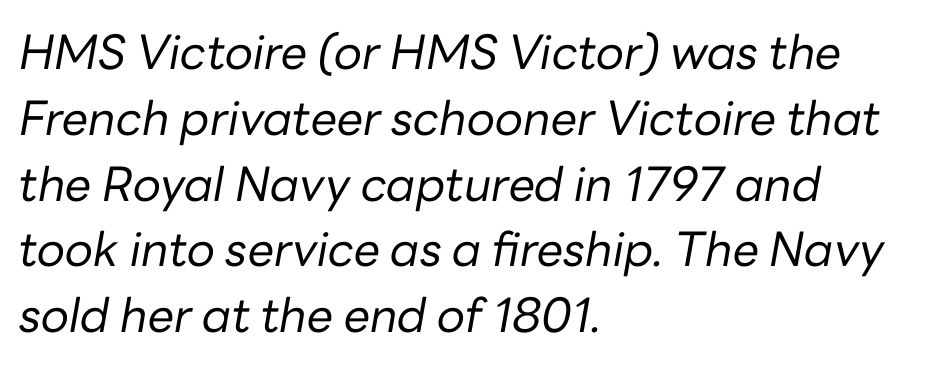
The image shows 47 px regular-weight type, italic (leaning right); set left-aligned, normal line spacing (1.4x), normal letter spacing, not underlined; low stroke contrast and a medium x-height.
